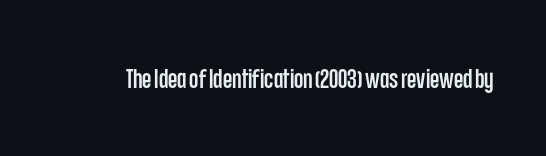
This rendering leaves character spacing at its baseline value. Has an underline been added? It has not. No italicization has been applied; the sample stays upright.
